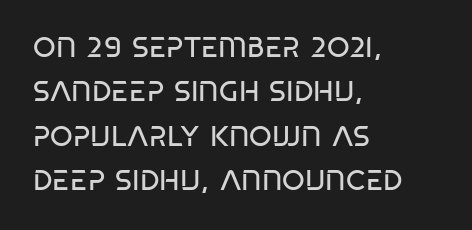
Q: Is the text bold? A: No.
Q: Is the typeface a serif or a sans-serif typeface? A: Sans-serif.
Q: Is the text underlined? A: No.
Q: How is the paragraph aligned? A: Left-aligned.
Q: Is the spacing between letters normal or unusually wide? A: Normal.
Q: Is the spacing between lines tight, normal or loose? A: Normal.
Q: Width (condensed, normal, or wide)? A: Condensed.
Q: Stroke contrast? A: Low.
Q: x-height? A: Large.
Q: Monospaced? A: No.
